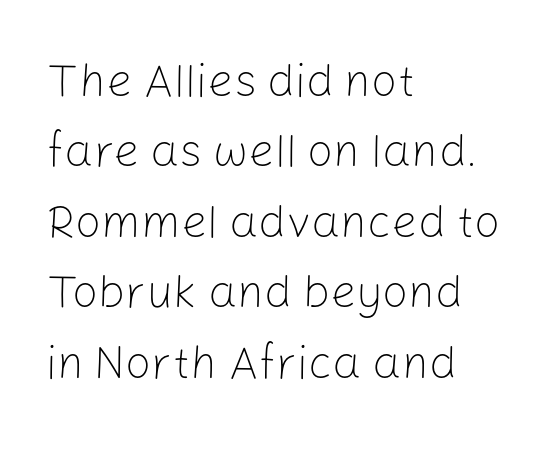
Line spacing here is normal. Weight: regular or lighter. Rendered with straight, roman letterforms. Look at the tracking — it's just the regular setting, nothing added. The space directly below the letters is spotless.
